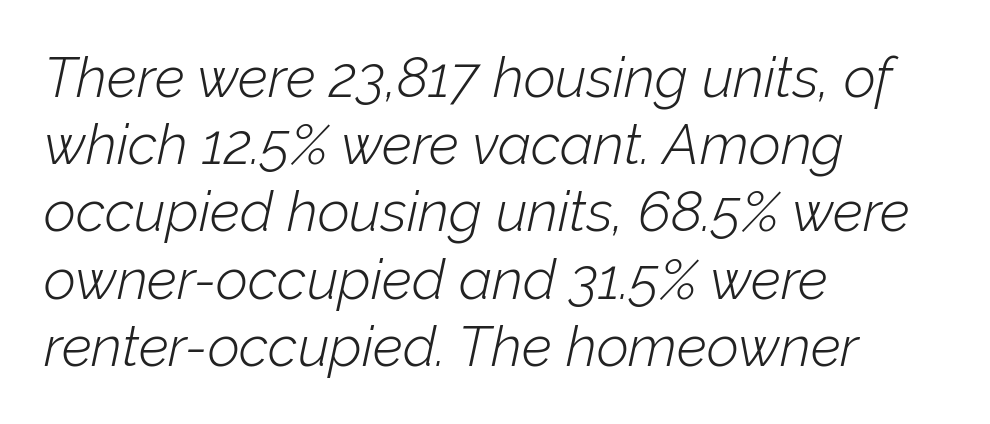
{"italic": "yes", "lean": "right", "slant_degrees": 12, "bold": "no", "weight": "light", "width": "normal", "stroke_contrast": "low", "x_height": "medium", "monospaced": "no", "underline": "no", "align": "left", "line_spacing_ratio": 1.2, "letter_spacing": "normal", "letter_spacing_em": 0.0, "glyph_px": 56}
